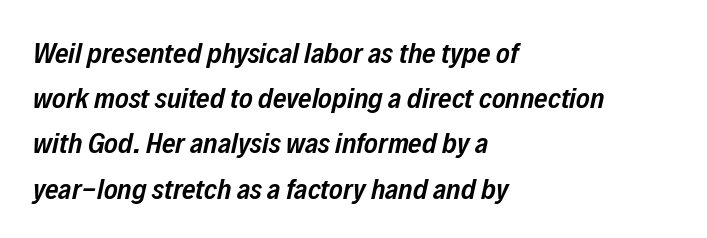
Q: Is the text bold? A: Semi-bold.
Q: Is the text italic (slanted)? A: Yes, it leans right by about 12 degrees.
Q: Is the text underlined? A: No.
Q: How is the paragraph aligned? A: Left-aligned.
Q: Is the spacing between letters normal or unusually wide? A: Normal.
Q: Is the spacing between lines tight, normal or loose? A: Normal.
Q: Width (condensed, normal, or wide)? A: Condensed.
Q: Stroke contrast? A: Low.
Q: x-height? A: Medium.
Q: Monospaced? A: No.
